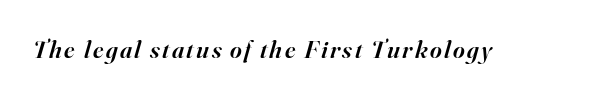
Notice how the stems are inclined rather than vertical — that's the hallmark of italics. The area under the type is left untouched. How heavy is the stroke? Medium-heavy — a semibold, shy of bold.
